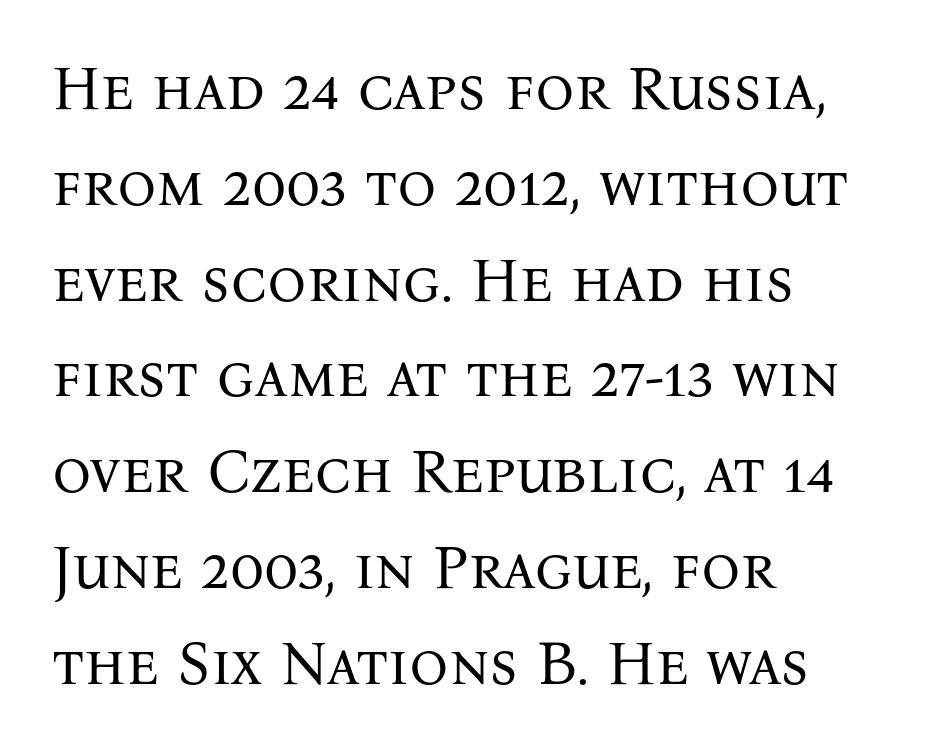
Q: Is the text bold? A: No.
Q: Is the text italic (slanted)? A: No, it is upright.
Q: Is the typeface a serif or a sans-serif typeface? A: Serif.
Q: Is the text underlined? A: No.
Q: How is the paragraph aligned? A: Left-aligned.
Q: Is the spacing between letters normal or unusually wide? A: Normal.
Q: Is the spacing between lines tight, normal or loose? A: Normal.
Q: Width (condensed, normal, or wide)? A: Normal.
Q: Stroke contrast? A: Medium.
Q: x-height? A: Medium.
Q: Monospaced? A: No.
